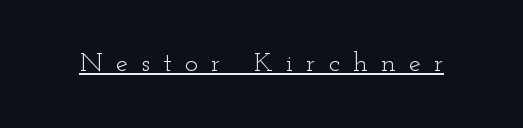
What stands out about the letter spacing? Its width — letters are far apart. The rendering uses the underline text-decoration. The letters stand straight up with perfectly vertical stems. No extra ink here — the face is not bold.
